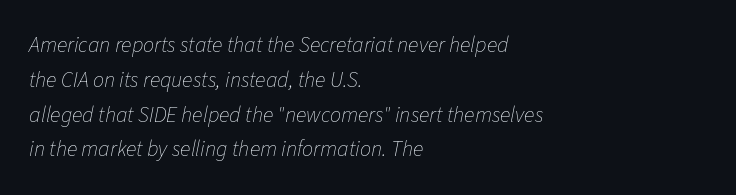
Q: Is the text bold? A: No.
Q: Is the text italic (slanted)? A: Yes, it leans right by about 11 degrees.
Q: Is the text underlined? A: No.
Q: How is the paragraph aligned? A: Left-aligned.
Q: Is the spacing between letters normal or unusually wide? A: Normal.
Q: Is the spacing between lines tight, normal or loose? A: Normal.
